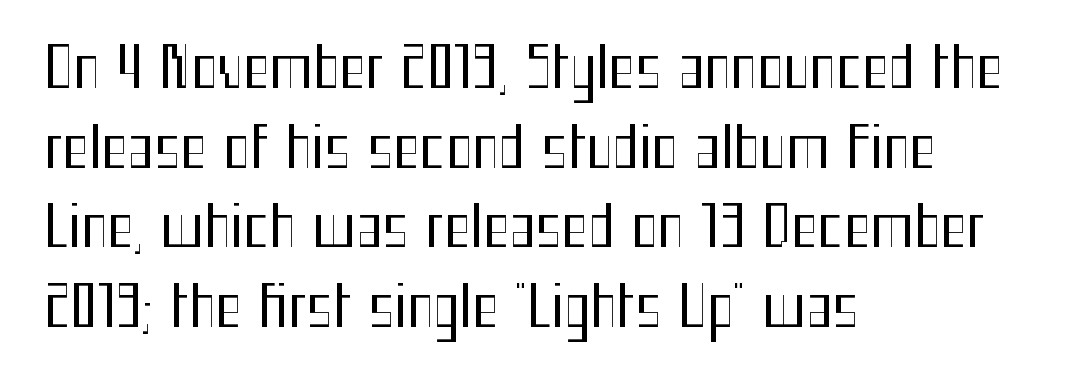
The font's upright variant was chosen for this text. Bare-footed words on every line. You could call the tracking neutral — neither tight nor loose. The rendering uses natural spacing where letterforms have individual widths. Serif or sans? Sans — the stroke terminals are bare.
